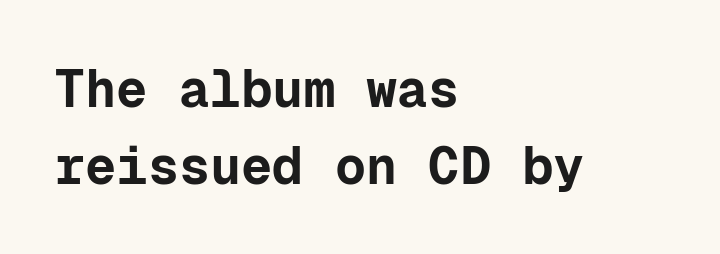
Upright lettering throughout. Leftover space on each line is placed entirely after the last word. The passage shown has conventional tracking throughout. Type without underlining.
